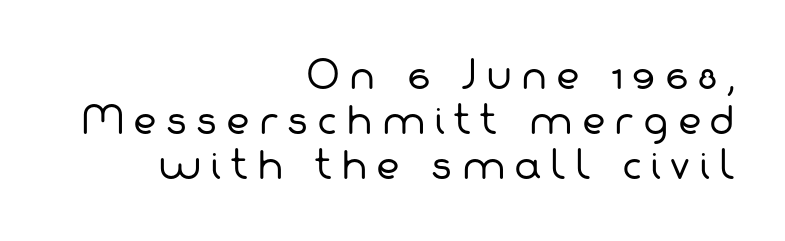
Q: Is the text bold? A: No.
Q: Is the typeface a serif or a sans-serif typeface? A: Sans-serif.
Q: Is the text underlined? A: No.
Q: How is the paragraph aligned? A: Right-aligned.
Q: Is the spacing between letters normal or unusually wide? A: Unusually wide.
Q: Width (condensed, normal, or wide)? A: Normal.
Q: Stroke contrast? A: Low.
Q: x-height? A: Medium.
Q: Monospaced? A: No.
